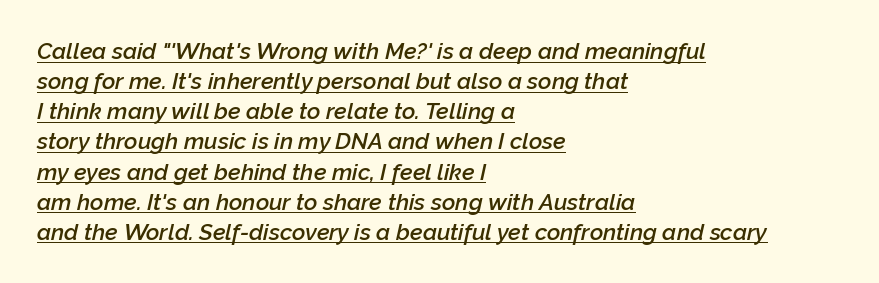
{"italic": "yes", "lean": "right", "slant_degrees": 12, "bold": "semi", "underline": "yes", "align": "left", "line_spacing": "normal", "line_spacing_ratio": 1.31, "letter_spacing": "normal", "letter_spacing_em": 0.0, "glyph_px": 23}
